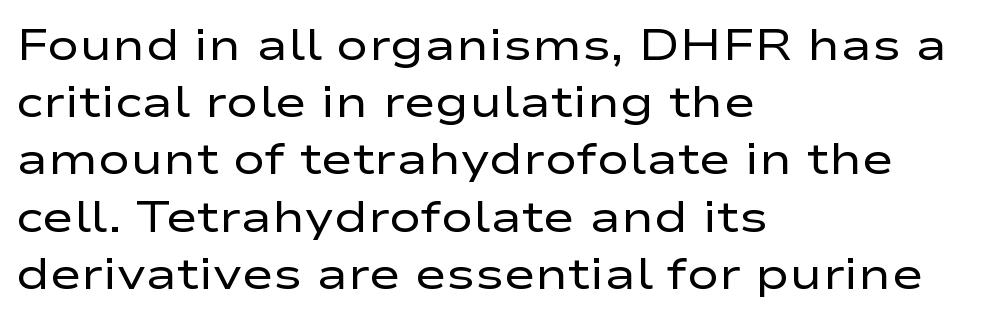
The image shows 43 px regular-weight, wide sans-serif type, upright; set left-aligned, normal line spacing (1.33x), normal letter spacing, not underlined; low stroke contrast and a medium x-height.
